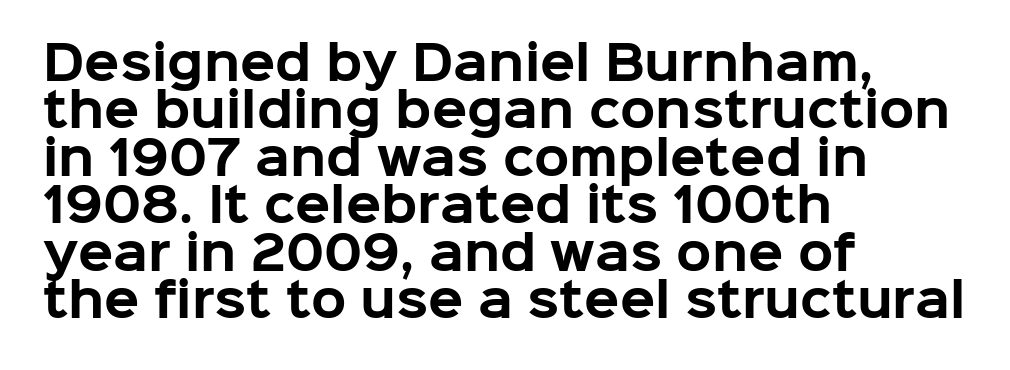
Q: Is the text bold? A: Yes.
Q: Is the text italic (slanted)? A: No, it is upright.
Q: Is the typeface a serif or a sans-serif typeface? A: Sans-serif.
Q: Is the text underlined? A: No.
Q: How is the paragraph aligned? A: Left-aligned.
Q: Is the spacing between letters normal or unusually wide? A: Normal.
Q: Is the spacing between lines tight, normal or loose? A: Tight.
Q: Width (condensed, normal, or wide)? A: Normal.
Q: Stroke contrast? A: Low.
Q: x-height? A: Medium.
Q: Monospaced? A: No.
